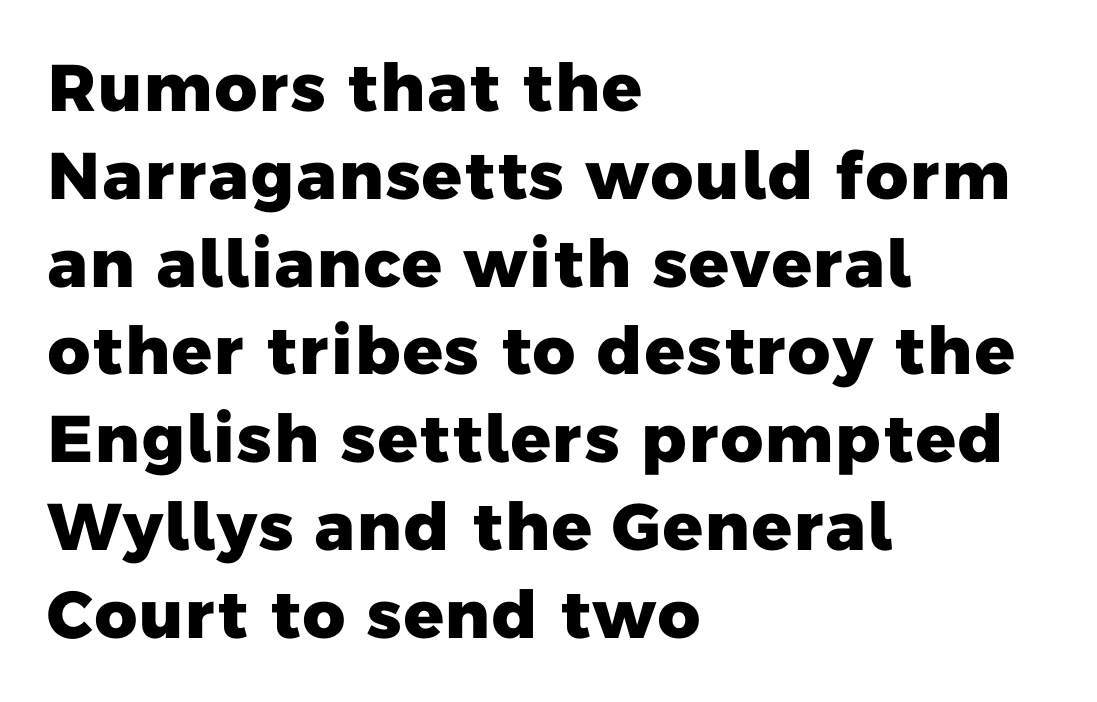
The image shows 66 px heavy sans-serif type; set left-aligned, normal line spacing (1.33x), normal letter spacing, not underlined; low stroke contrast and a medium x-height.
